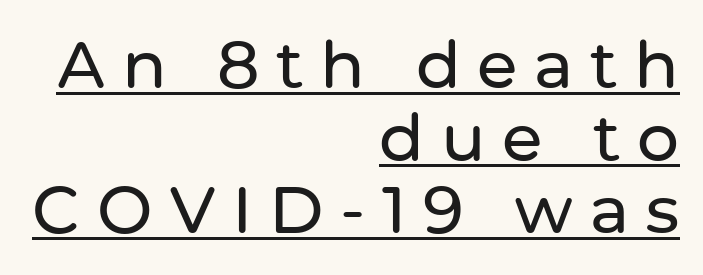
Q: Is the text italic (slanted)? A: No, it is upright.
Q: Is the typeface a serif or a sans-serif typeface? A: Sans-serif.
Q: Is the text underlined? A: Yes.
Q: How is the paragraph aligned? A: Right-aligned.
Q: Is the spacing between letters normal or unusually wide? A: Unusually wide.
Q: Is the spacing between lines tight, normal or loose? A: Tight.
Q: Width (condensed, normal, or wide)? A: Normal.
Q: Stroke contrast? A: Low.
Q: x-height? A: Medium.
Q: Monospaced? A: No.
